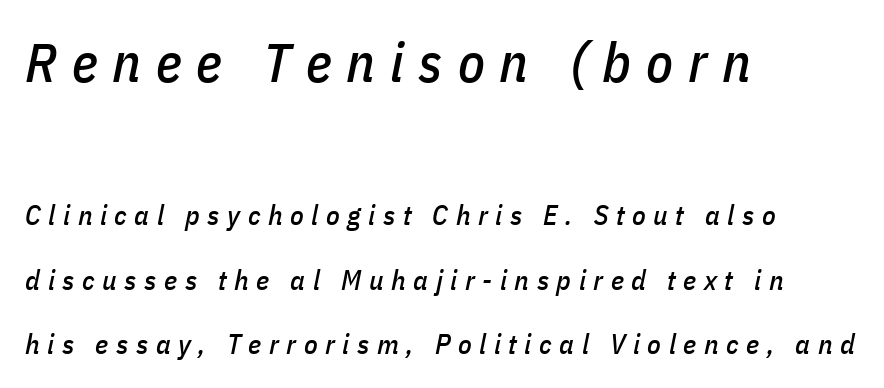
The image shows 55 px condensed type, italic (leaning right); set left-aligned, loose line spacing (2.31x), unusually wide letter spacing (+0.27 em), not underlined; the first (top) block is 1.96x larger; low stroke contrast and a medium x-height.
